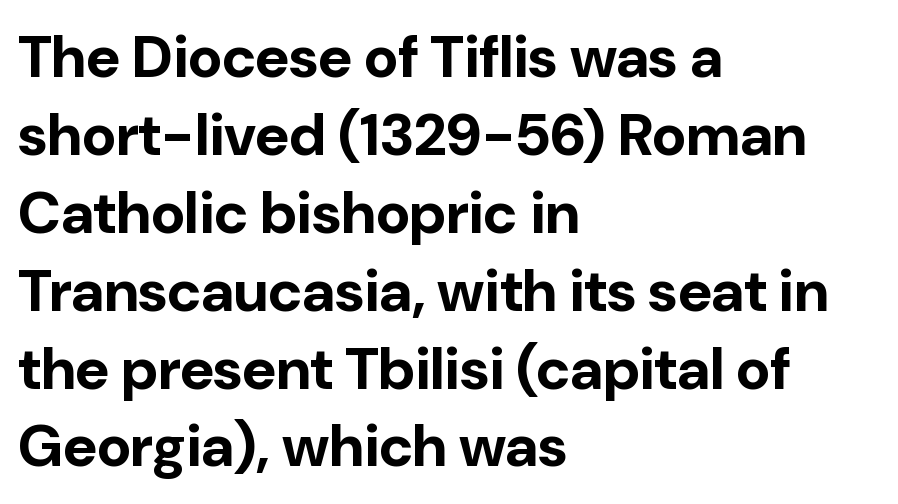
{"serif": "no", "italic": "no", "bold": "yes", "weight": "bold", "width": "normal", "stroke_contrast": "low", "x_height": "medium", "monospaced": "no", "underline": "no", "align": "left", "line_spacing": "normal", "line_spacing_ratio": 1.32, "letter_spacing": "normal", "letter_spacing_em": 0.0, "glyph_px": 59}
